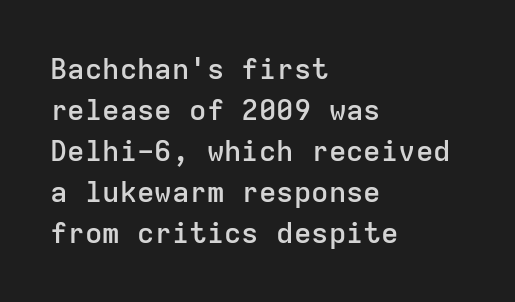
Q: Is the text bold? A: Semi-bold.
Q: Is the text italic (slanted)? A: No, it is upright.
Q: Is the typeface a serif or a sans-serif typeface? A: Sans-serif.
Q: Is the text underlined? A: No.
Q: How is the paragraph aligned? A: Left-aligned.
Q: Is the spacing between letters normal or unusually wide? A: Normal.
Q: Is the spacing between lines tight, normal or loose? A: Normal.
Q: Width (condensed, normal, or wide)? A: Normal.
Q: Stroke contrast? A: Low.
Q: x-height? A: Medium.
Q: Monospaced? A: Yes.
